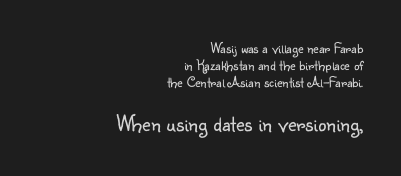
Q: Is the text bold? A: No.
Q: Is the text italic (slanted)? A: No, it is upright.
Q: Is the text underlined? A: No.
Q: How is the paragraph aligned? A: Right-aligned.
Q: Is the spacing between letters normal or unusually wide? A: Normal.
Q: Is the spacing between lines tight, normal or loose? A: Tight.
Q: Which block of text is set in a larger size, the first (top) or the second (bottom)? A: The second (bottom) one.
